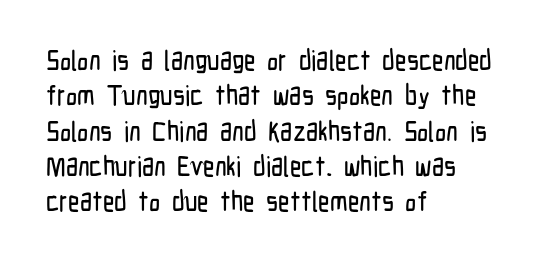
{"serif": "no", "italic": "no", "width": "condensed", "stroke_contrast": "low", "x_height": "medium", "monospaced": "no", "underline": "no", "align": "left", "line_spacing": "normal", "line_spacing_ratio": 1.26, "letter_spacing": "normal", "letter_spacing_em": 0.0, "glyph_px": 28}
